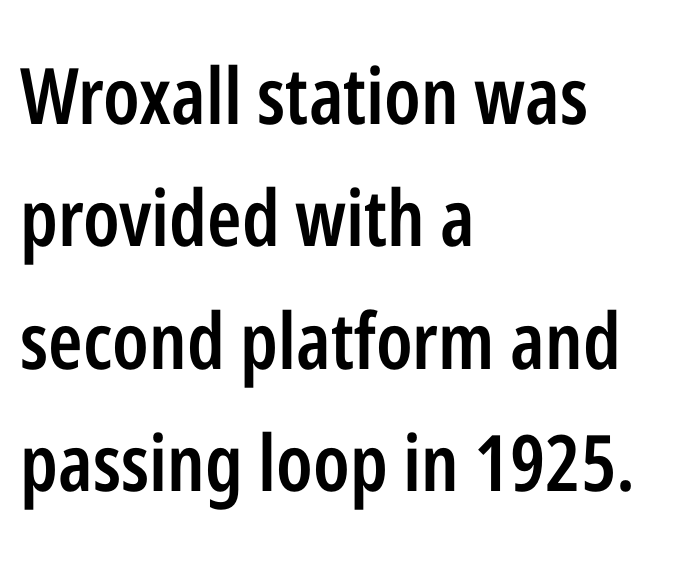
Q: Is the text bold? A: Semi-bold.
Q: Is the text italic (slanted)? A: No, it is upright.
Q: Is the typeface a serif or a sans-serif typeface? A: Sans-serif.
Q: Is the text underlined? A: No.
Q: How is the paragraph aligned? A: Left-aligned.
Q: Is the spacing between letters normal or unusually wide? A: Normal.
Q: Is the spacing between lines tight, normal or loose? A: Normal.
Q: Width (condensed, normal, or wide)? A: Condensed.
Q: Stroke contrast? A: Low.
Q: x-height? A: Medium.
Q: Monospaced? A: No.
